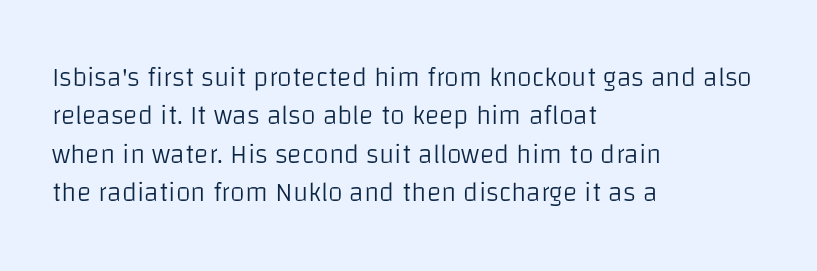
The image shows 27 px text type, upright; set left-aligned, normal line spacing (1.42x), normal letter spacing, not underlined.
